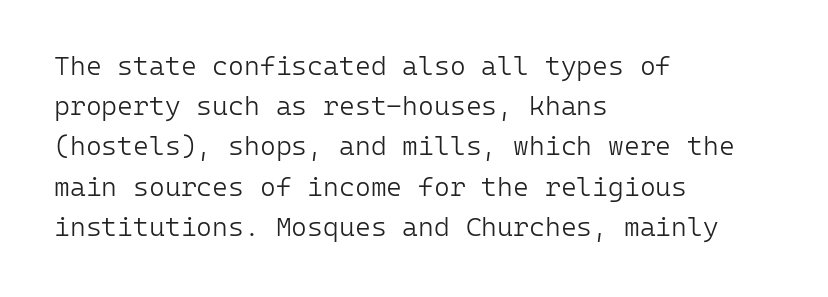
Q: Is the text bold? A: No.
Q: Is the text italic (slanted)? A: No, it is upright.
Q: Is the text underlined? A: No.
Q: How is the paragraph aligned? A: Left-aligned.
Q: Is the spacing between letters normal or unusually wide? A: Normal.
Q: Is the spacing between lines tight, normal or loose? A: Normal.
